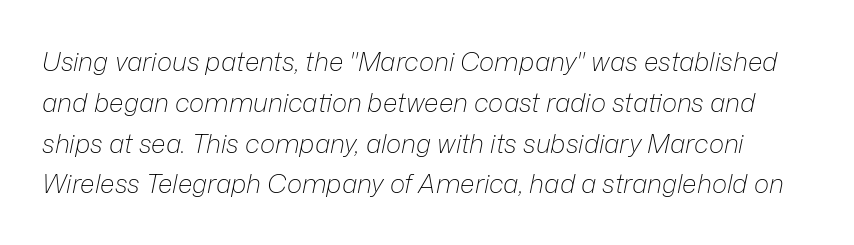
The typography opts for an oblique posture over an upright one. Standard letterfit; no display-style spreading of the glyphs. This reads as an unemphasized weight, regular at the heaviest. Nobody drew a line under any word here.
